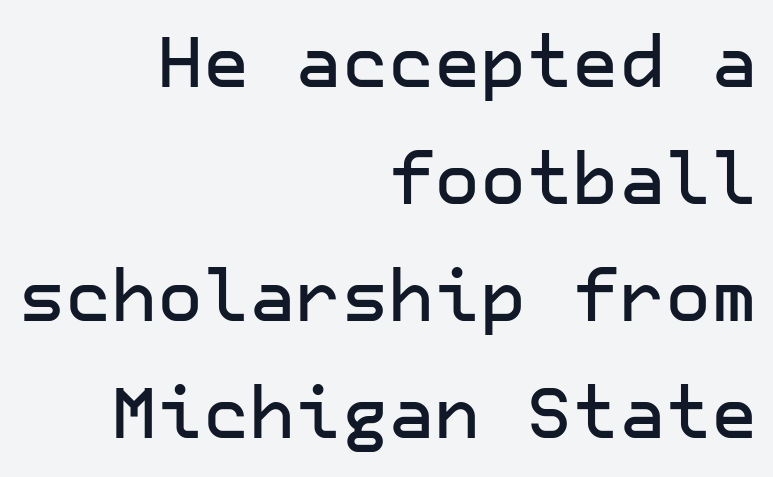
The image shows 71 px sans-serif type, upright; set right-aligned, normal line spacing (1.65x), normal letter spacing, not underlined; low stroke contrast and a medium x-height.
